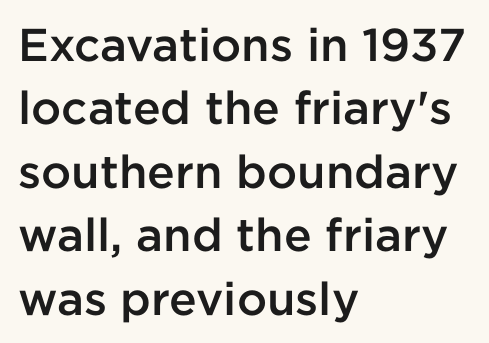
{"serif": "no", "italic": "no", "bold": "semi", "weight": "semibold", "width": "normal", "stroke_contrast": "low", "x_height": "medium", "monospaced": "no", "underline": "no", "align": "left", "line_spacing": "normal", "line_spacing_ratio": 1.38, "letter_spacing": "normal", "letter_spacing_em": 0.0, "glyph_px": 46}
